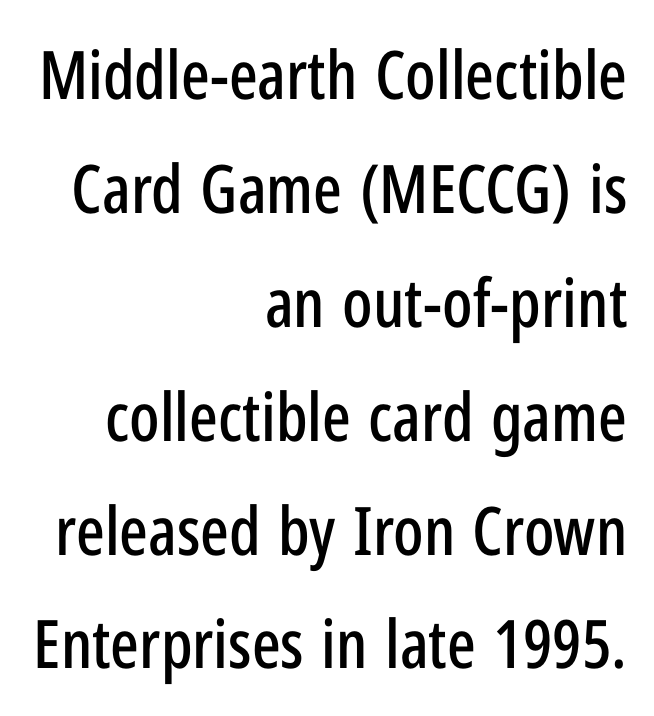
{"serif": "no", "italic": "no", "width": "condensed", "stroke_contrast": "low", "x_height": "medium", "monospaced": "no", "underline": "no", "align": "right", "line_spacing": "normal", "line_spacing_ratio": 1.7, "letter_spacing": "normal", "letter_spacing_em": 0.0, "glyph_px": 67}
